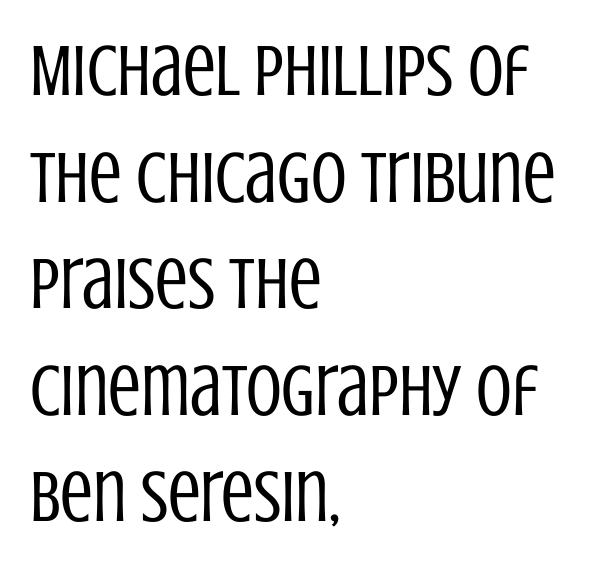
{"serif": "no", "italic": "no", "bold": "no", "weight": "regular", "width": "condensed", "stroke_contrast": "low", "x_height": "large", "monospaced": "no", "underline": "no", "align": "left", "line_spacing": "normal", "line_spacing_ratio": 1.46, "letter_spacing": "normal", "letter_spacing_em": 0.0, "glyph_px": 73}
